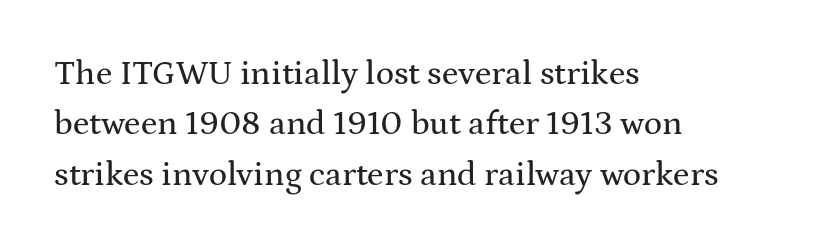
The letters advance in unequal steps, a hallmark of proportional type. Characters follow at the spacing the type designer built in. These lines are composed in type with serifs. Summary of vertical rhythm: regular, with standard interline spacing.
